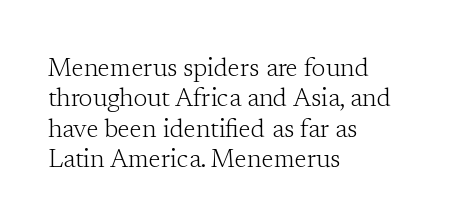
Q: Is the text bold? A: No.
Q: Is the text italic (slanted)? A: No, it is upright.
Q: Is the text underlined? A: No.
Q: How is the paragraph aligned? A: Left-aligned.
Q: Is the spacing between letters normal or unusually wide? A: Normal.
